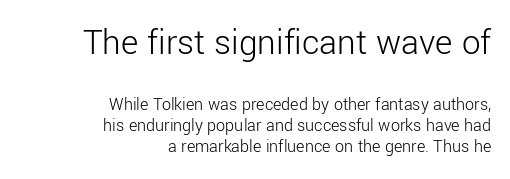
Leftover space on each line is placed entirely before the opening word. Whoever set this made the first block the dominant, larger element. The typography opts for an upright posture over an oblique one. Serifs: no, the terminals of the letterforms are clean. The cut favours lightness, reaching ordinary text weight at its darkest.
